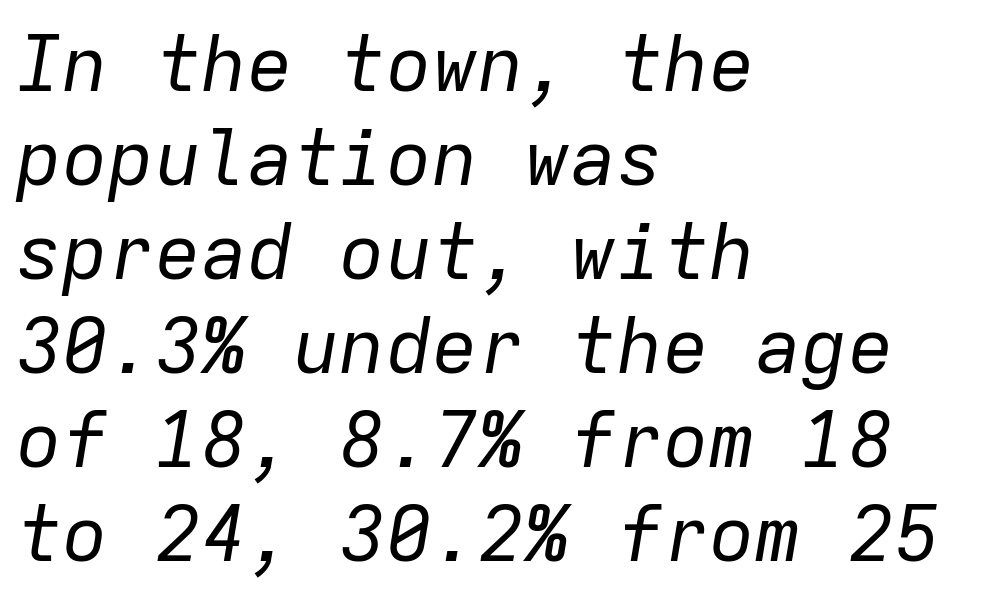
These lines are rendered in a fixed-pitch font. Quick note: italic. No extra tracking has been applied to these lines. The string is rendered with underlining switched off. Summary of weight: not heavy and not bold. The ragged edge is on the right, which tells us the setting is flush left.
